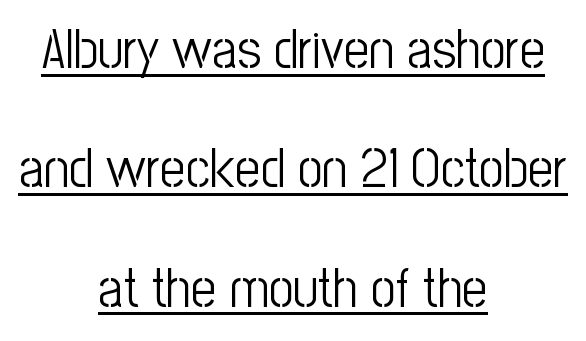
Q: Is the text bold? A: No.
Q: Is the text italic (slanted)? A: No, it is upright.
Q: Is the typeface a serif or a sans-serif typeface? A: Sans-serif.
Q: Is the text underlined? A: Yes.
Q: How is the paragraph aligned? A: Centered.
Q: Is the spacing between letters normal or unusually wide? A: Normal.
Q: Is the spacing between lines tight, normal or loose? A: Loose.
Q: Width (condensed, normal, or wide)? A: Condensed.
Q: Stroke contrast? A: Low.
Q: x-height? A: Medium.
Q: Monospaced? A: No.
